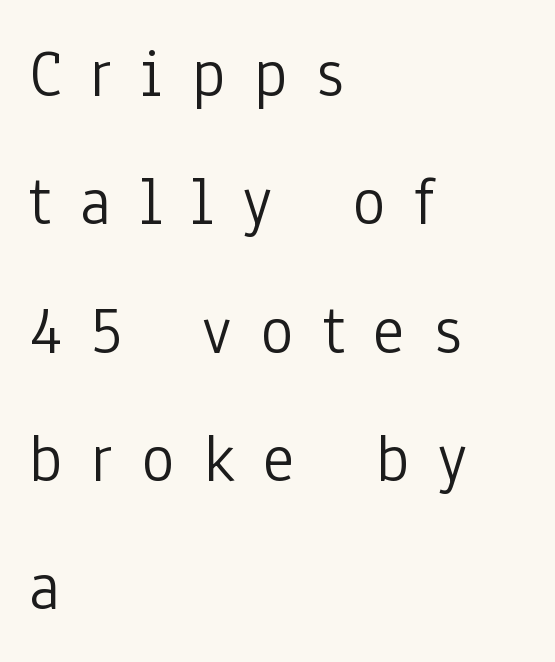
Bare-footed words on every line. No italicization has been applied; the sample stays upright. Vertical stems look standard width or narrower in stroke. The text block is weighted toward the left margin, trailing off unevenly rightward. Are there feet on the stems? There aren't — it's a sans.
